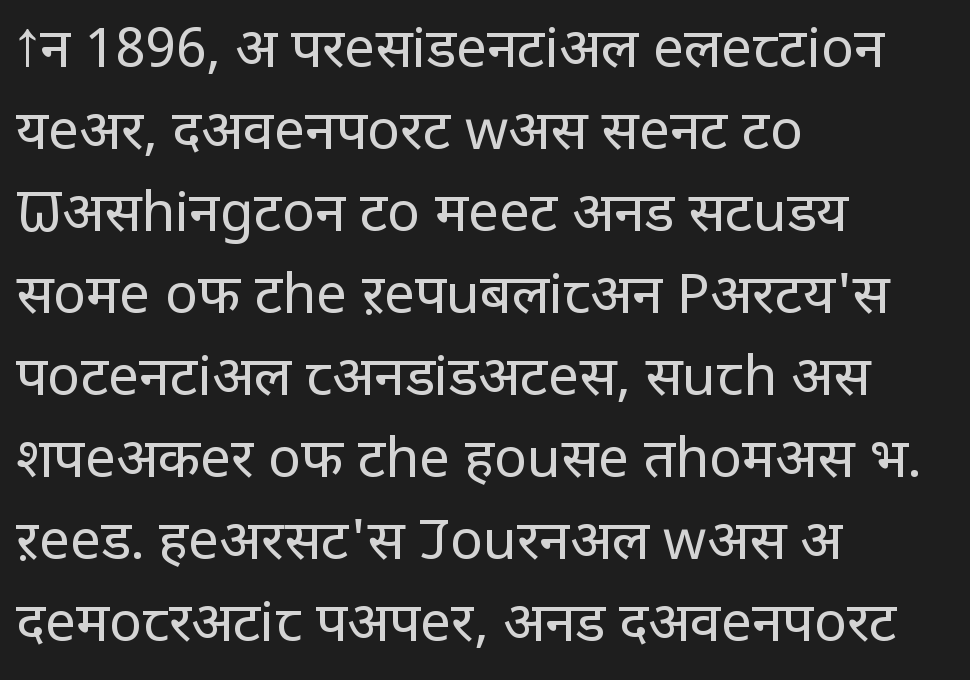
{"serif": "no", "italic": "no", "bold": "no", "weight": "regular", "width": "normal", "stroke_contrast": "low", "x_height": "large", "monospaced": "no", "underline": "no", "align": "left", "line_spacing": "normal", "line_spacing_ratio": 1.49, "letter_spacing": "normal", "letter_spacing_em": 0.0, "glyph_px": 55}
